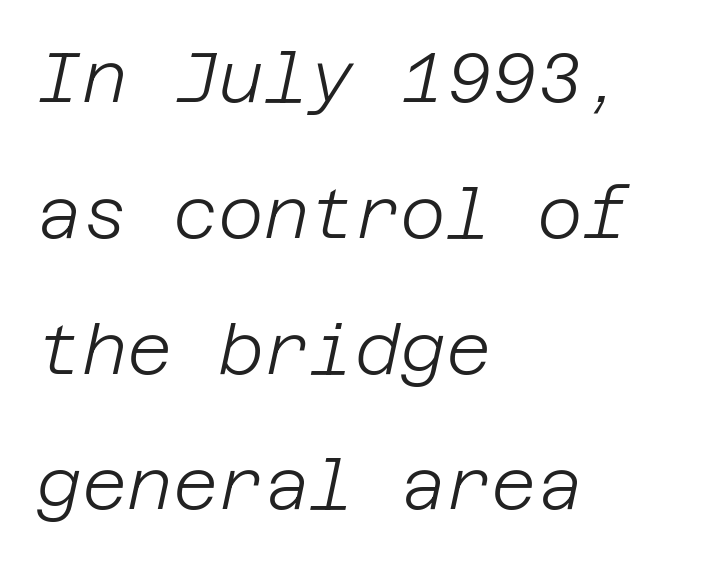
Is the type slanted? Yes — the strokes lean at a clear angle. Widely set lines give the paragraph a tall, airy silhouette. Notice how the passage keeps a crisp vertical edge on the left only. Unmarked baselines from the first word to the last. Words appear dense and cohesive because spacing is normal.
